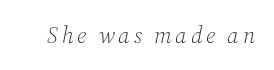
{"italic": "yes", "lean": "right", "slant_degrees": 12, "bold": "no", "underline": "no", "glyph_px": 23}
